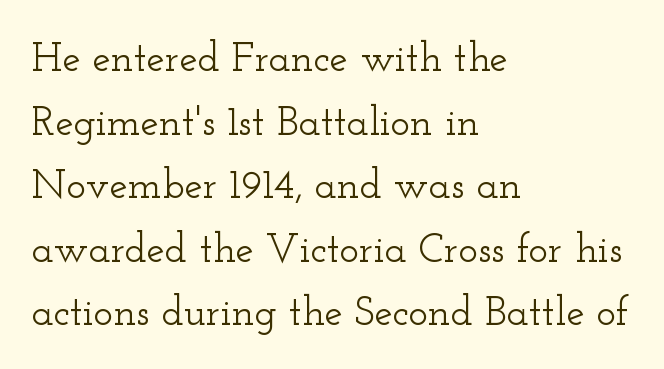
Q: Is the text italic (slanted)? A: No, it is upright.
Q: Is the typeface a serif or a sans-serif typeface? A: Serif.
Q: Is the text underlined? A: No.
Q: How is the paragraph aligned? A: Left-aligned.
Q: Is the spacing between letters normal or unusually wide? A: Normal.
Q: Is the spacing between lines tight, normal or loose? A: Normal.
Q: Width (condensed, normal, or wide)? A: Wide.
Q: Stroke contrast? A: Low.
Q: x-height? A: Small.
Q: Monospaced? A: No.
